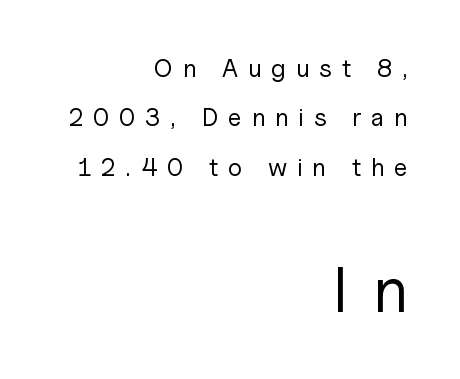
Q: Is the text bold? A: No.
Q: Is the text italic (slanted)? A: No, it is upright.
Q: Is the typeface a serif or a sans-serif typeface? A: Sans-serif.
Q: Is the text underlined? A: No.
Q: How is the paragraph aligned? A: Right-aligned.
Q: Is the spacing between letters normal or unusually wide? A: Unusually wide.
Q: Is the spacing between lines tight, normal or loose? A: Loose.
Q: Which block of text is set in a larger size, the first (top) or the second (bottom)? A: The second (bottom) one.
Q: Width (condensed, normal, or wide)? A: Normal.
Q: Stroke contrast? A: Low.
Q: x-height? A: Medium.
Q: Monospaced? A: No.
